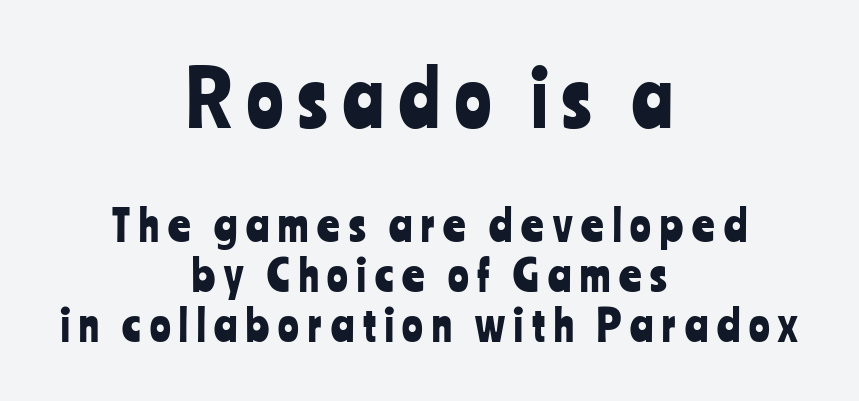
{"serif": "no", "italic": "no", "width": "condensed", "stroke_contrast": "low", "x_height": "medium", "monospaced": "no", "underline": "no", "align": "center", "line_spacing_ratio": 1.17, "letter_spacing": "wide", "letter_spacing_em": 0.21, "larger_block": "first", "size_ratio": 1.74, "glyph_px": 75}
